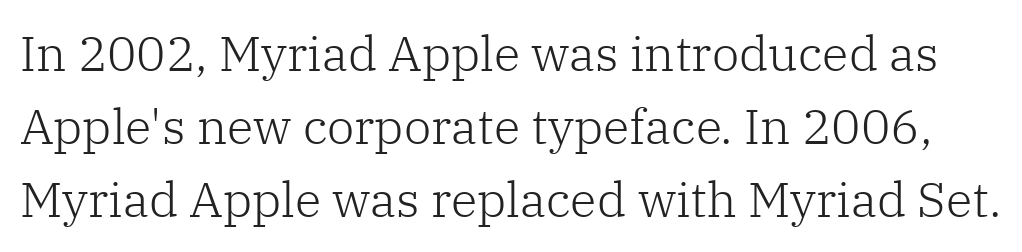
{"serif": "yes", "italic": "no", "bold": "no", "weight": "light", "width": "normal", "stroke_contrast": "low", "x_height": "medium", "monospaced": "no", "underline": "no", "line_spacing": "normal", "line_spacing_ratio": 1.49, "letter_spacing": "normal", "letter_spacing_em": 0.0, "glyph_px": 49}
